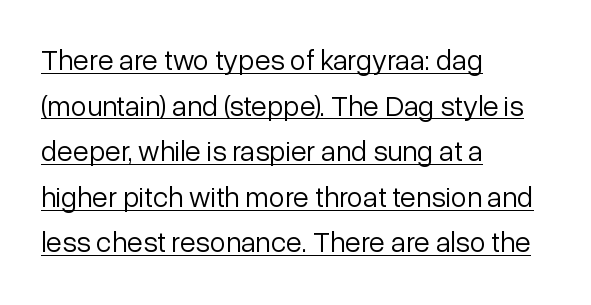
Q: Is the text bold? A: No.
Q: Is the text italic (slanted)? A: No, it is upright.
Q: Is the typeface a serif or a sans-serif typeface? A: Sans-serif.
Q: Is the text underlined? A: Yes.
Q: How is the paragraph aligned? A: Left-aligned.
Q: Is the spacing between letters normal or unusually wide? A: Normal.
Q: Is the spacing between lines tight, normal or loose? A: Normal.
Q: Width (condensed, normal, or wide)? A: Normal.
Q: Stroke contrast? A: Low.
Q: x-height? A: Medium.
Q: Monospaced? A: No.
